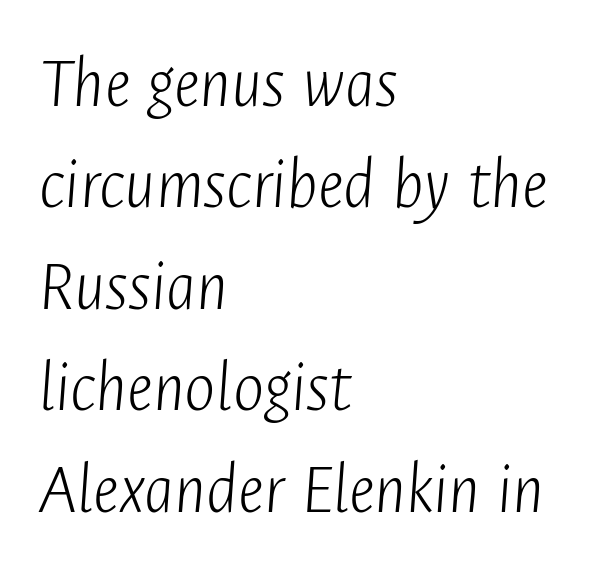
The image shows 74 px light, condensed type, italic (leaning right); set left-aligned, normal line spacing (1.37x), normal letter spacing, not underlined; low stroke contrast and a medium x-height.
